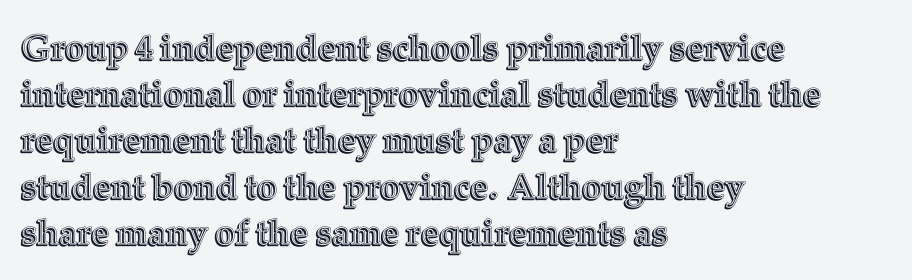
Q: Is the text italic (slanted)? A: No, it is upright.
Q: Is the text underlined? A: No.
Q: How is the paragraph aligned? A: Left-aligned.
Q: Is the spacing between letters normal or unusually wide? A: Normal.
Q: Is the spacing between lines tight, normal or loose? A: Normal.
Q: Width (condensed, normal, or wide)? A: Normal.
Q: x-height? A: Medium.
Q: Monospaced? A: No.
